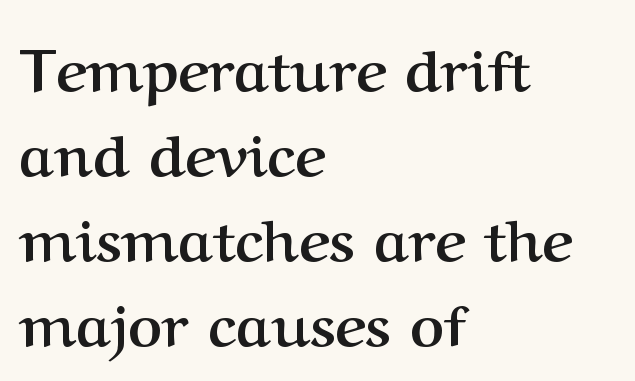
The font is running at its bold setting. These lines sit exactly where default settings would place them. The font family rendered here belongs to the serif group. The rendering anchors every line to the left-hand side.
